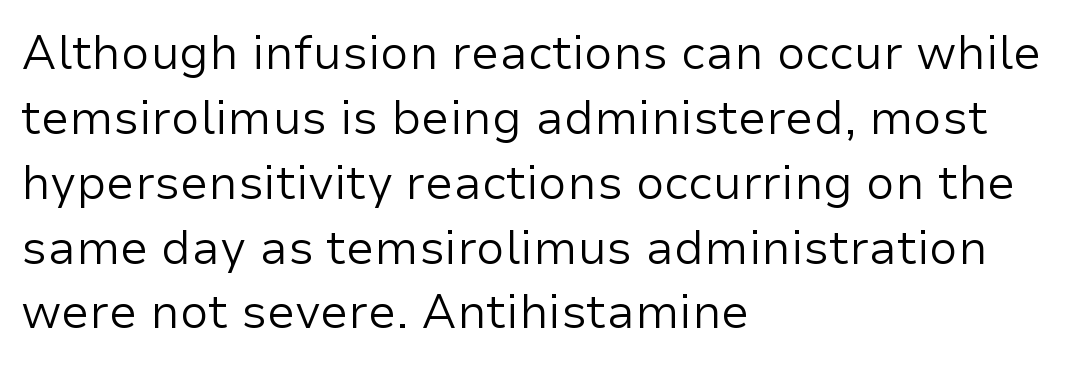
Letterform terminals end flat and unadorned throughout the passage. You could call the tracking neutral — neither tight nor loose. Words float on clear page, feet unadorned. The lines in this sample share a left origin and differ only in where they stop. Unbolded letterforms with no extra heft.
